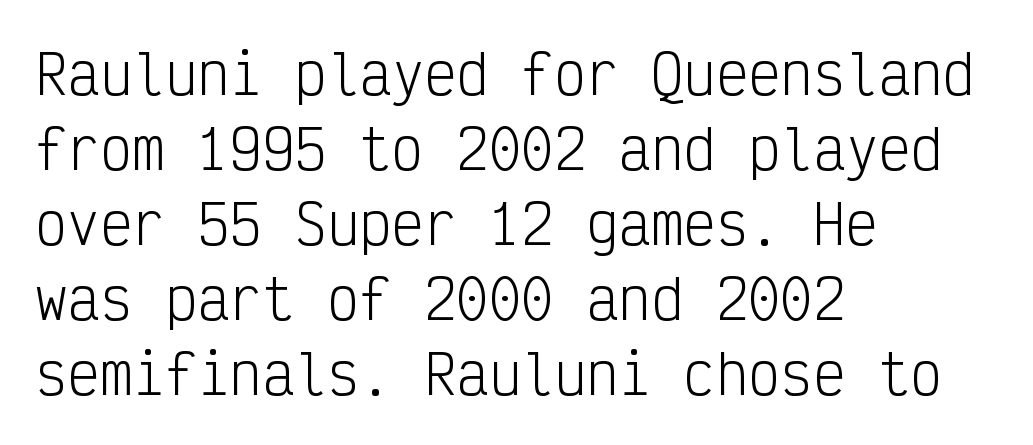
Plain, unruled lines of type. These glyphs show unthickened strokes, regular width or finer. Think of a typewriter: that constant character pitch is what you see here. Quick note: not italic, upright. Evenly set lines give the paragraph a standard silhouette. Words appear dense and cohesive because spacing is normal.
